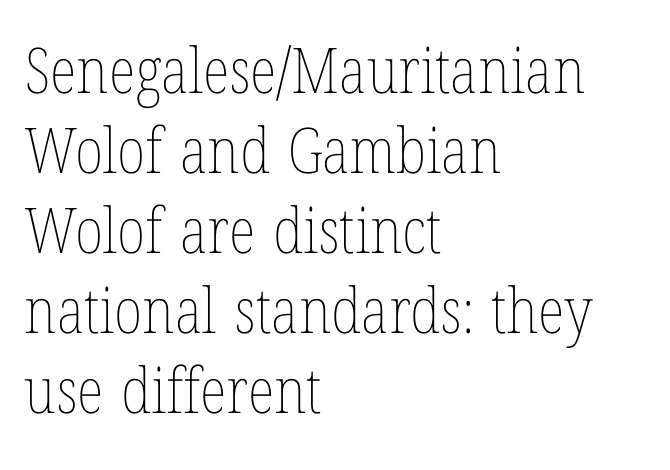
The image shows 63 px thin, condensed type, upright; set left-aligned, normal line spacing (1.27x), normal letter spacing, not underlined; low stroke contrast and a medium x-height.
